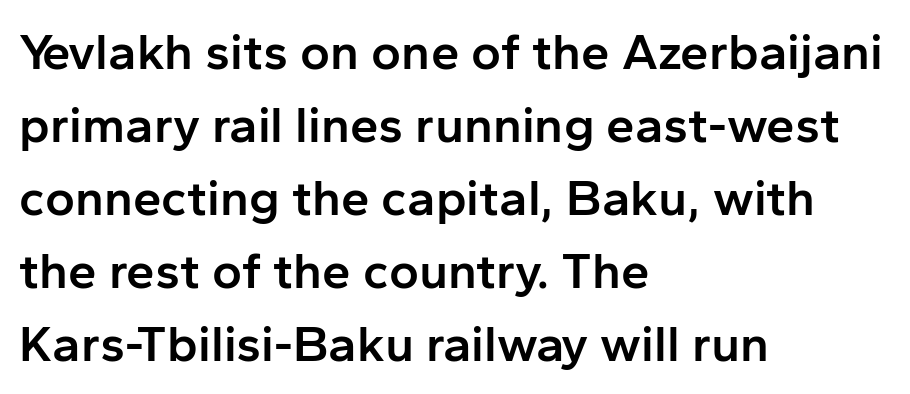
Q: Is the text bold? A: Semi-bold.
Q: Is the text italic (slanted)? A: No, it is upright.
Q: Is the typeface a serif or a sans-serif typeface? A: Sans-serif.
Q: Is the text underlined? A: No.
Q: How is the paragraph aligned? A: Left-aligned.
Q: Is the spacing between letters normal or unusually wide? A: Normal.
Q: Is the spacing between lines tight, normal or loose? A: Normal.
Q: Width (condensed, normal, or wide)? A: Normal.
Q: Stroke contrast? A: Low.
Q: x-height? A: Medium.
Q: Monospaced? A: No.
